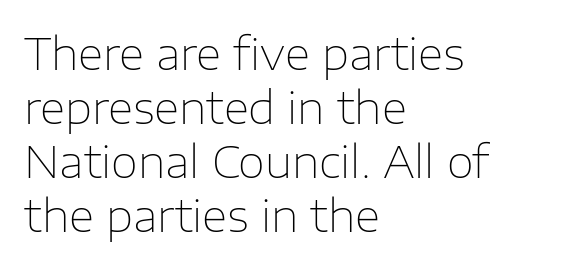
Looks like regular typesetting: each glyph gets only the width it needs. Ordinary non-slanted type is in use. Casual observation: everything's shoved over to the left. Spacing between characters is what you'd get straight out of the box. Decoration check: the copy has no underline. This is sans-serif lettering, the kind often seen on screens and signage.
